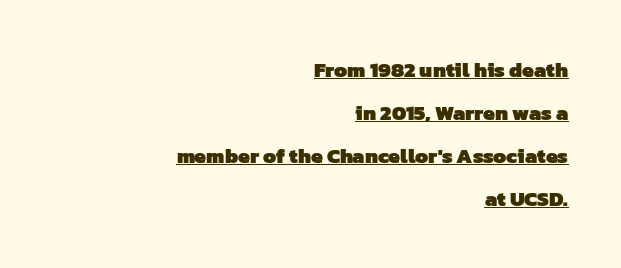
The image shows 21 px bold type; set right-aligned, loose line spacing (2.04x), normal letter spacing, underlined.
